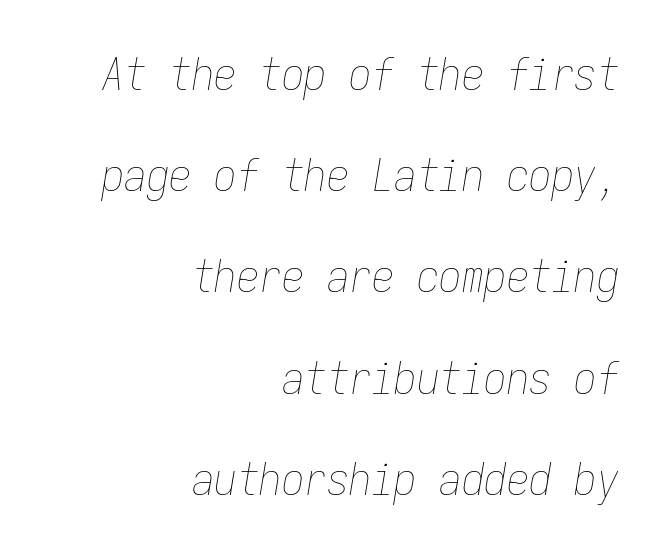
Interline gaps are noticeably wide in this sample. Is this a fixed-width face? Yes — each glyph sits in an identical cell. Does the copy run flush right? Yes — the right margin is perfectly even. Just letters on the line, the space beneath them empty.
